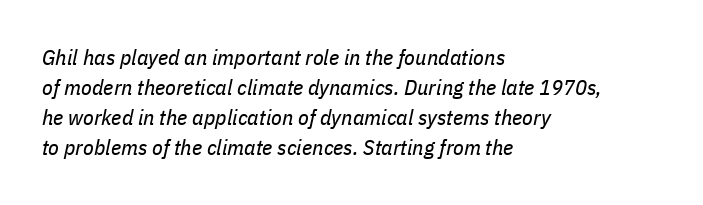
The passage shown has conventional tracking throughout. The rendering uses a moderate line-height, typical for paragraphs. Every character sits at an angle, as italics do. This reads as an unemphasized weight, regular at the heaviest. The text block is weighted toward the left margin, trailing off unevenly rightward.
